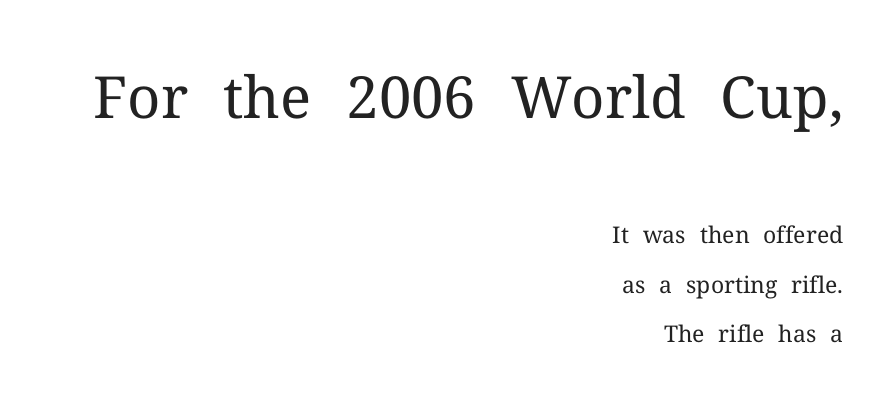
{"serif": "yes", "italic": "no", "bold": "no", "weight": "regular", "width": "normal", "stroke_contrast": "medium", "x_height": "medium", "monospaced": "no", "underline": "no", "align": "right", "line_spacing": "loose", "line_spacing_ratio": 2.15, "letter_spacing": "normal", "letter_spacing_em": 0.0, "larger_block": "first", "size_ratio": 2.52, "glyph_px": 58}
